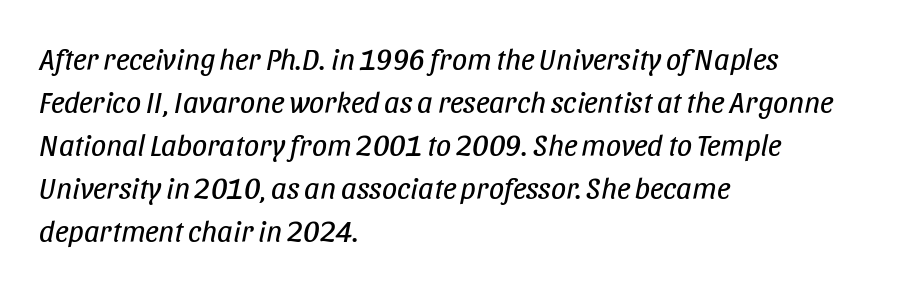
The image shows 30 px regular-weight, condensed type, italic (leaning right); set left-aligned, normal line spacing (1.43x), normal letter spacing, not underlined; low stroke contrast and a large x-height.
